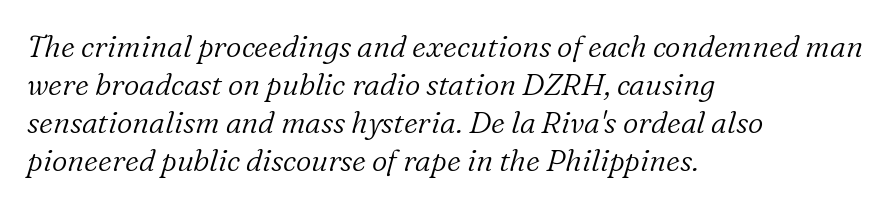
The image shows 30 px light serif type, italic (leaning right); set left-aligned, normal line spacing (1.27x), normal letter spacing, not underlined; low stroke contrast and a medium x-height.
